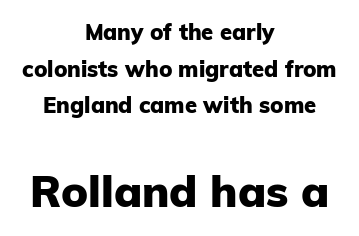
{"serif": "no", "italic": "no", "bold": "yes", "weight": "heavy", "width": "normal", "stroke_contrast": "low", "x_height": "medium", "monospaced": "no", "underline": "no", "align": "center", "line_spacing": "normal", "line_spacing_ratio": 1.67, "letter_spacing": "normal", "letter_spacing_em": 0.0, "larger_block": "second", "size_ratio": 2.0, "glyph_px": 44}
